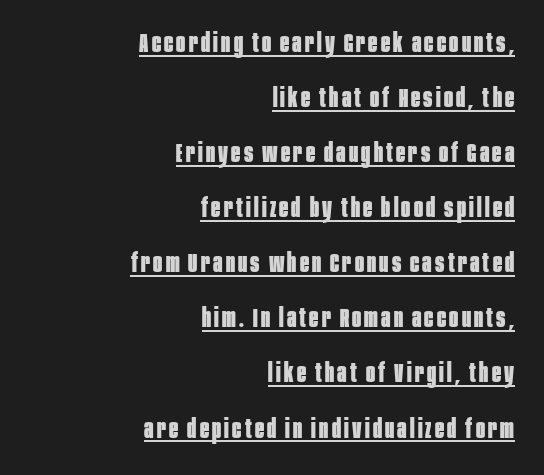
{"italic": "no", "bold": "yes", "underline": "yes", "align": "right", "line_spacing": "loose", "line_spacing_ratio": 2.04, "glyph_px": 27}
